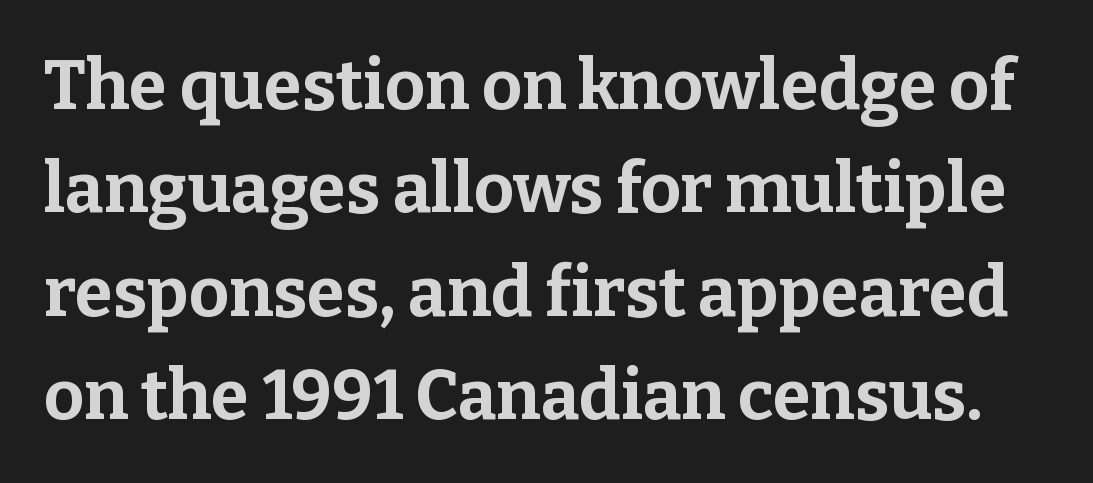
The image shows 69 px bold serif type, upright; set normal line spacing (1.5x), normal letter spacing, not underlined; low stroke contrast and a medium x-height.
